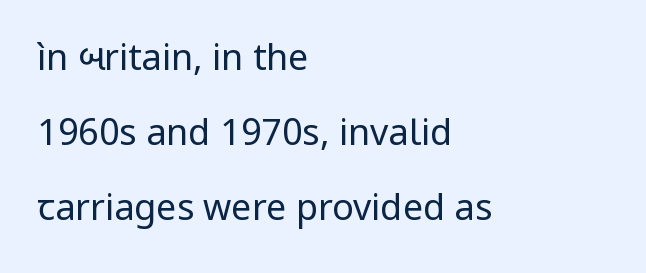
The zone under the glyphs is completely vacant. This is roman type, the default non-slanted kind. Students, observe: this is what heavily led, spacious text looks like. Nope, no serifs anywhere on these letters.
